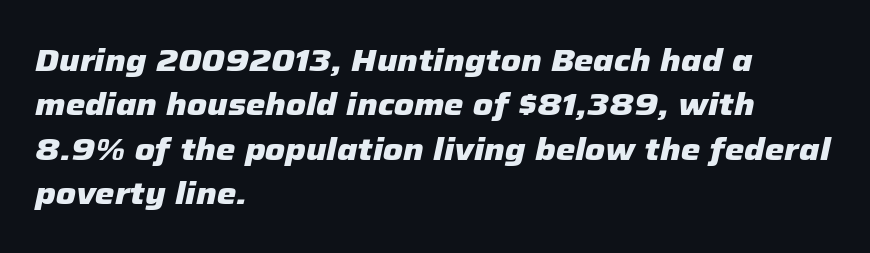
A typesetter would call this proportional, since set widths differ per character. Each glyph is drawn with heavy, bold strokes. Interline gaps are of average width in this sample. The passage shown is not underscored anywhere. The rag falls on the right side of this text block.
